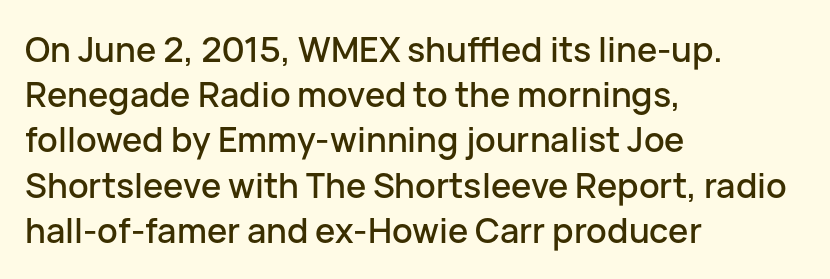
The image shows 34 px sans-serif type, upright; set left-aligned, normal line spacing (1.33x), normal letter spacing, not underlined; low stroke contrast and a medium x-height.
